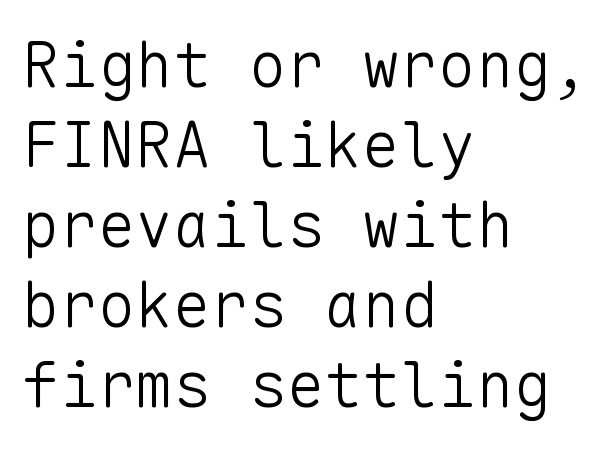
Q: Is the text bold? A: No.
Q: Is the text italic (slanted)? A: No, it is upright.
Q: Is the typeface a serif or a sans-serif typeface? A: Sans-serif.
Q: Is the text underlined? A: No.
Q: How is the paragraph aligned? A: Left-aligned.
Q: Is the spacing between letters normal or unusually wide? A: Normal.
Q: Is the spacing between lines tight, normal or loose? A: Normal.
Q: Width (condensed, normal, or wide)? A: Normal.
Q: Stroke contrast? A: Low.
Q: x-height? A: Medium.
Q: Monospaced? A: Yes.
